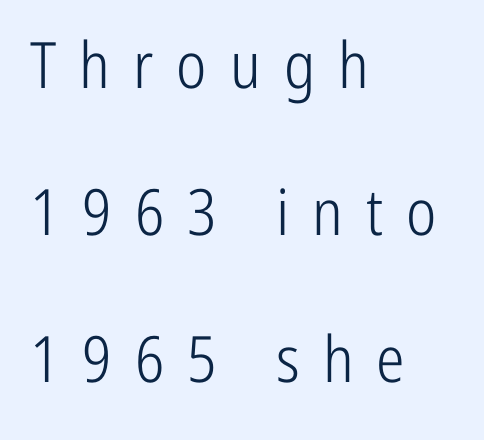
The tracking reads as deliberately expanded to a designer's eye. Counters stay open thanks to moderate or lighter strokes. Is this a sans? Yes — the strokes have no serifs. This rendering uses left alignment, leaving the right contour irregular. Proportional: the letters do not fall into vertical columns.
